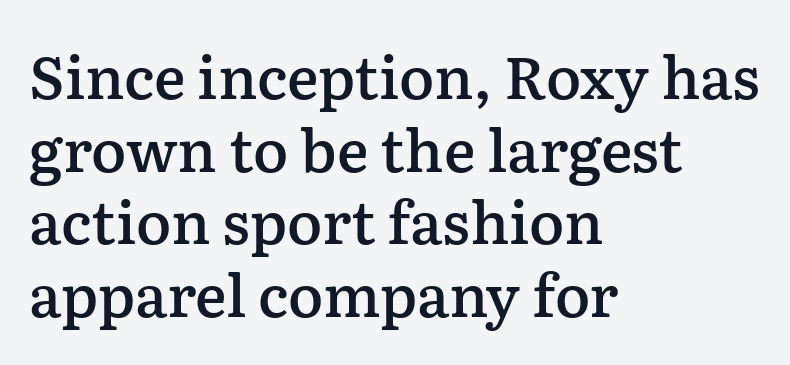
The glyphs are unaccompanied by any horizontal stroke below them. The letters sit at their default tracking, neither squeezed nor spread. The specimen reads as upright at a glance. Small tapered or slab feet sit at the stroke ends, so this counts as serif. A bit beefed up — I'd call it semibold rather than bold. Every row of glyphs begins at an identical x-position on the left.
